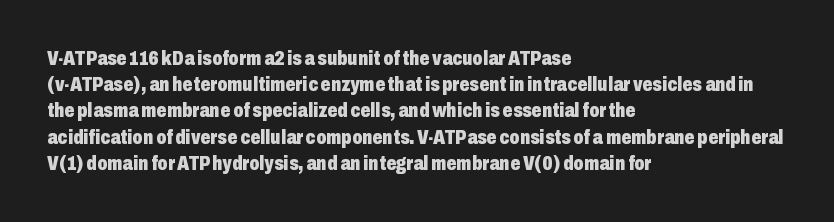
Leftover space on each line is placed entirely after the last word. Honestly, the row spacing looks completely unremarkable. This sample uses an upright cut, with every glyph sitting square on the baseline. A typesetter would call this zero additional tracking. Check the space under the baseline: it is left empty.
